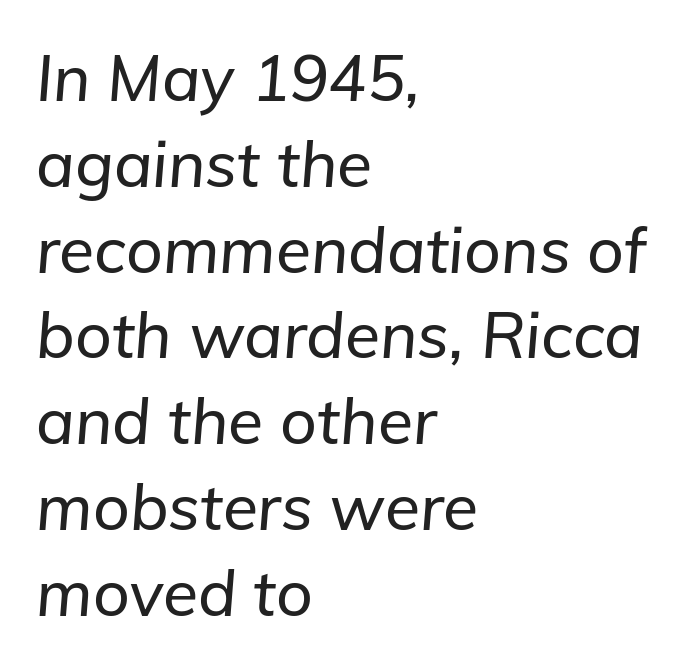
The rendering anchors every line to the left-hand side. Characters follow at the spacing the type designer built in. Does the leading feel generous? No, just average. The passage shown is typed in a proportional face where columns would drift.
